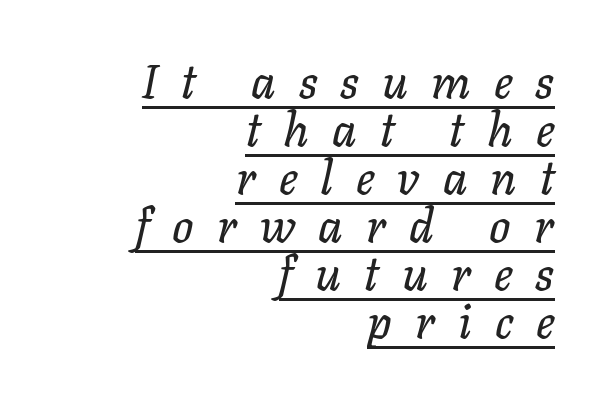
The image shows 47 px text type, italic (leaning right); set right-aligned, tight line spacing (1.02x), unusually wide letter spacing (+0.49 em), underlined; low stroke contrast and a medium x-height.
